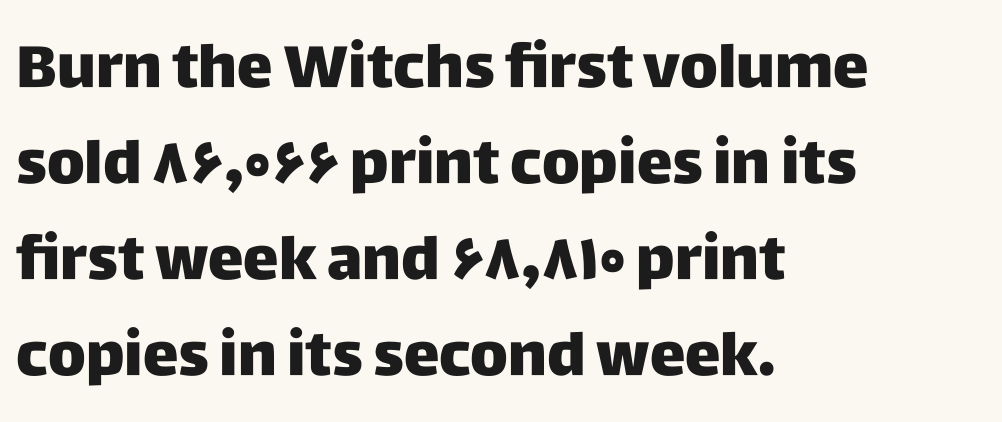
The leading is moderate, giving the passage an even texture. Note: no serifs on the glyphs. Nope, not italic — everything's standing straight. This rendering leaves character spacing at its baseline value. The passage shown is not underscored anywhere. Character widths vary here, with narrow letters taking less room than wide ones.
